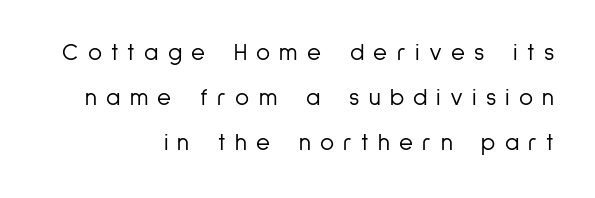
Does the lettering tilt? It doesn't — this is upright. Is this a heavy cut? Hardly; it is regular or lighter. Inter-character spacing is expanded well beyond the font's built-in metrics. The paragraph shown leans on its right margin. Decoration check: the copy has no underline.
